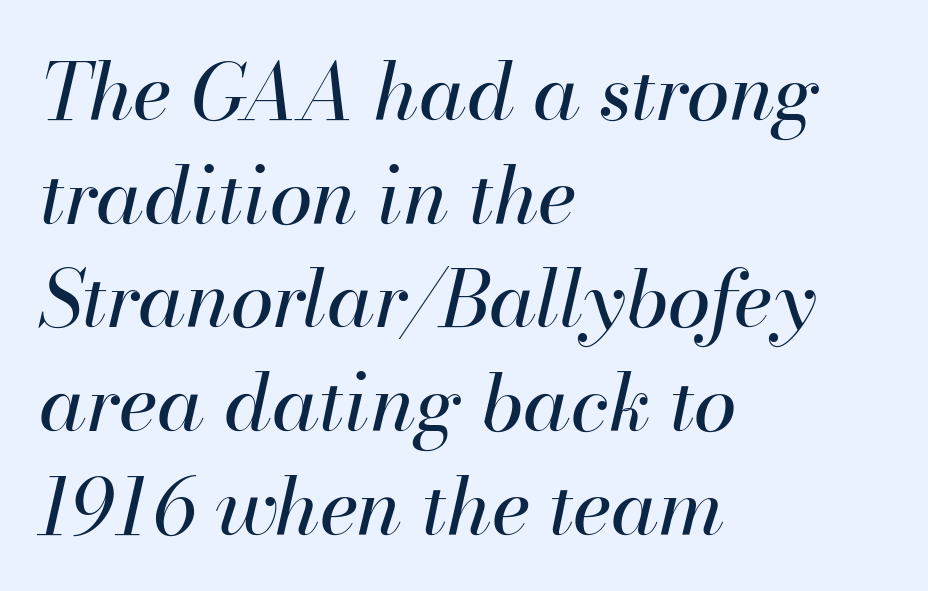
The face used here is proportionally spaced, like ordinary book or web type. This reads as an unemphasized weight, regular at the heaviest. The line texture is even and compact thanks to regular tracking. A bare baseline throughout the passage.
